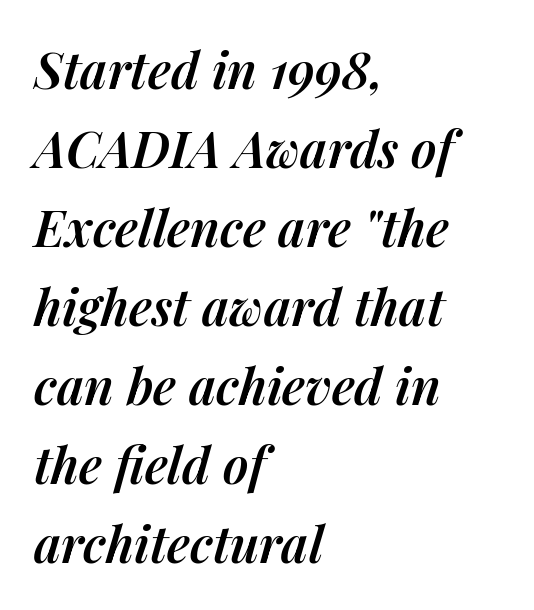
Clear beneath every line of the passage. Stems and bowls a touch heavier than normal — semibold. Slant detected: the letters are inclined. Normally led — the rows are evenly, conventionally spaced.
